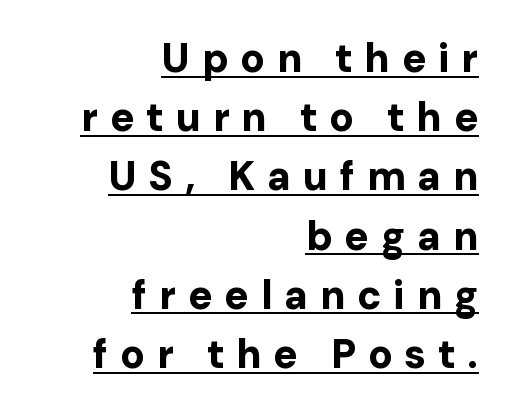
Q: Is the text bold? A: Yes.
Q: Is the text italic (slanted)? A: No, it is upright.
Q: Is the typeface a serif or a sans-serif typeface? A: Sans-serif.
Q: Is the text underlined? A: Yes.
Q: How is the paragraph aligned? A: Right-aligned.
Q: Is the spacing between letters normal or unusually wide? A: Unusually wide.
Q: Is the spacing between lines tight, normal or loose? A: Normal.
Q: Width (condensed, normal, or wide)? A: Normal.
Q: Stroke contrast? A: Low.
Q: x-height? A: Medium.
Q: Monospaced? A: No.
